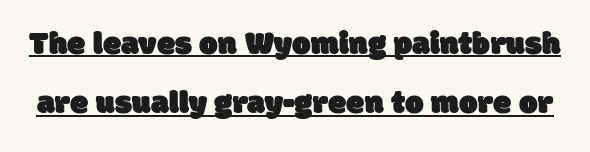
Caption: lettering with a line underneath. Typographically, this falls in the sans-serif category. Note the varied advance widths — an 'i' is clearly narrower than an 'm'. Nobody touched the tracking dial on this one.
